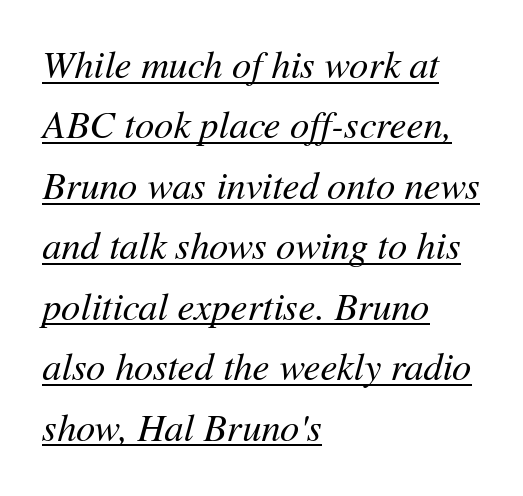
The image shows 38 px regular-weight type, italic (leaning right); set left-aligned, normal line spacing (1.59x), normal letter spacing, underlined; medium stroke contrast and a medium x-height.
